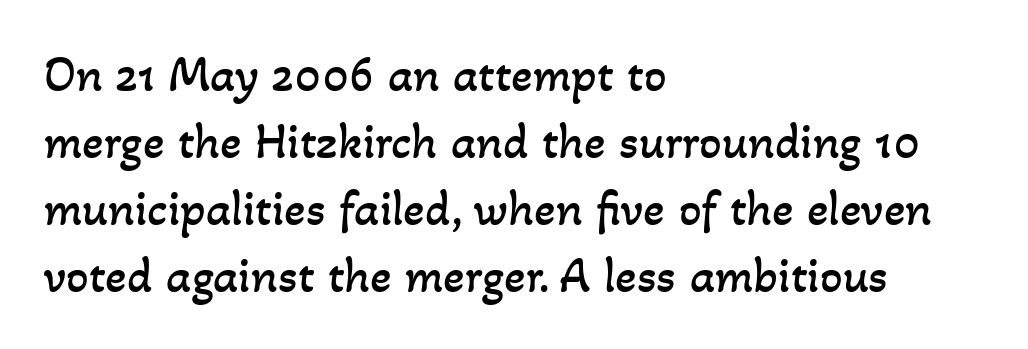
This sample has the flowing, uneven cadence of proportional lettering. The face used here is rendered with its standard letterfit. No heavy texture on the line: the type isn't bold. Is there much room between lines? A standard amount, neither cramped nor airy. Typeset ragged right — the left edge is the straight one. Words float on clear page, feet unadorned.
